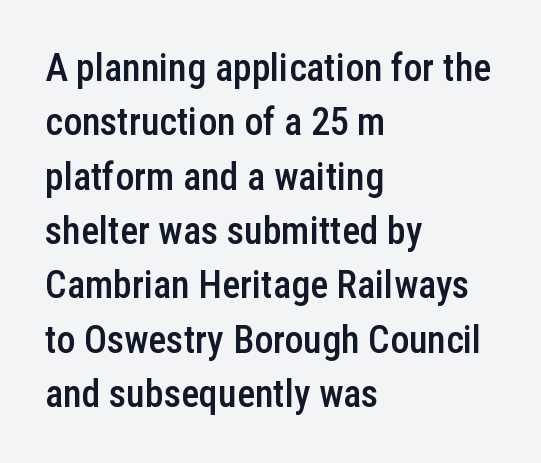
The image shows 38 px semibold, condensed sans-serif type, upright; set left-aligned, normal line spacing (1.43x), normal letter spacing, not underlined; low stroke contrast and a medium x-height.
